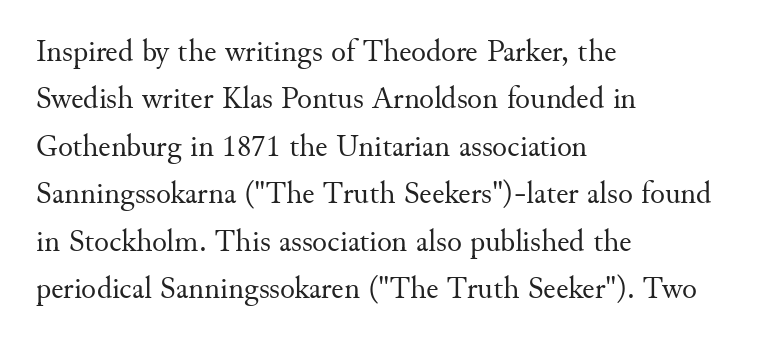
The image shows 31 px regular-weight serif type, upright; set left-aligned, normal line spacing (1.53x), normal letter spacing, not underlined; medium stroke contrast and a small x-height.
